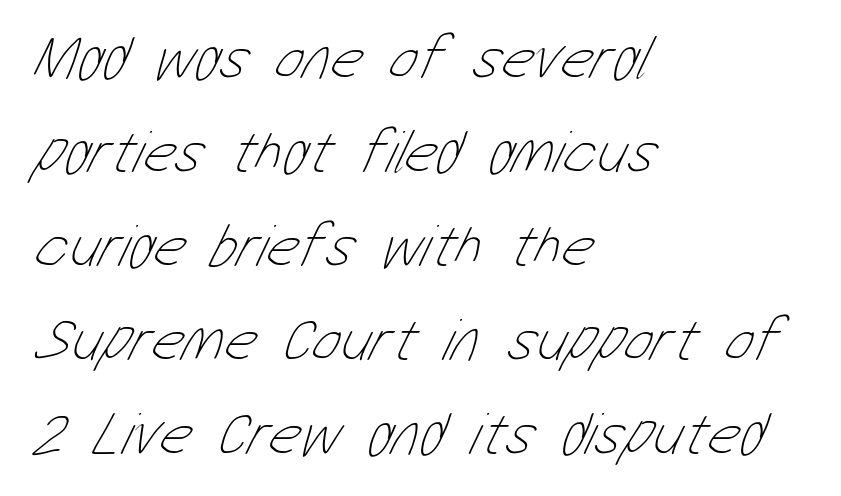
The image shows 61 px thin, condensed type; set left-aligned, normal line spacing (1.54x), normal letter spacing, not underlined; low stroke contrast and a medium x-height.
